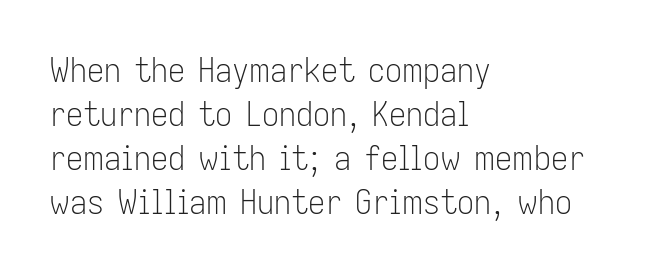
{"serif": "no", "italic": "no", "bold": "no", "weight": "light", "width": "condensed", "stroke_contrast": "low", "x_height": "medium", "monospaced": "no", "underline": "no", "align": "left", "line_spacing": "normal", "line_spacing_ratio": 1.29, "letter_spacing": "normal", "letter_spacing_em": 0.0, "glyph_px": 34}
